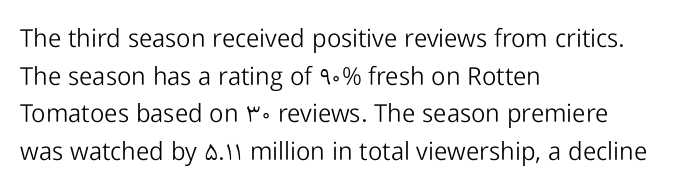
The face used here is rendered with its standard letterfit. Just letters on the line, the space beneath them empty. Caption: face not bold, strokes unweighted. Line spacing here is normal.
